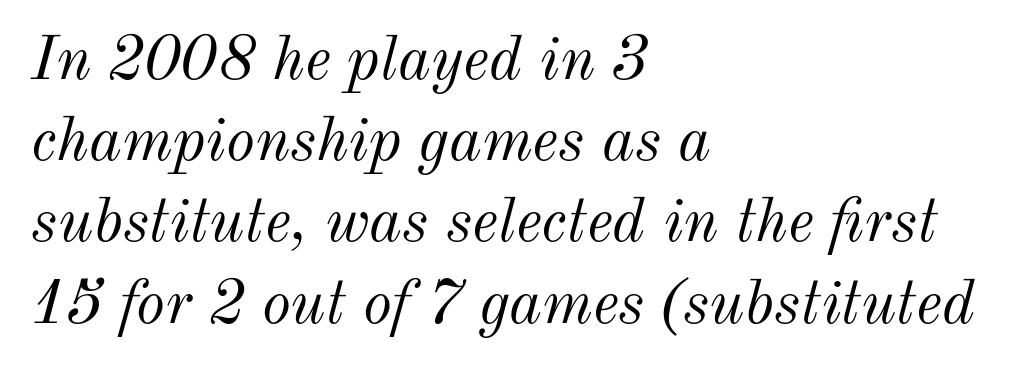
The image shows 62 px light type, italic (leaning right); set left-aligned, normal line spacing (1.31x), normal letter spacing, not underlined; medium stroke contrast and a small x-height.
